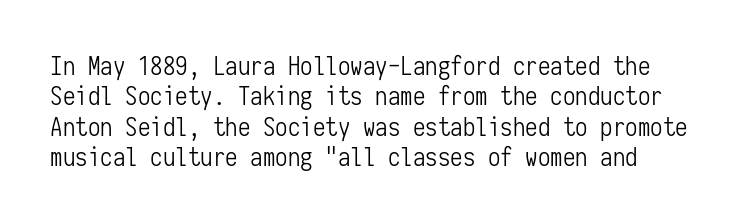
Q: Is the text bold? A: No.
Q: Is the text italic (slanted)? A: No, it is upright.
Q: Is the text underlined? A: No.
Q: Is the spacing between letters normal or unusually wide? A: Normal.
